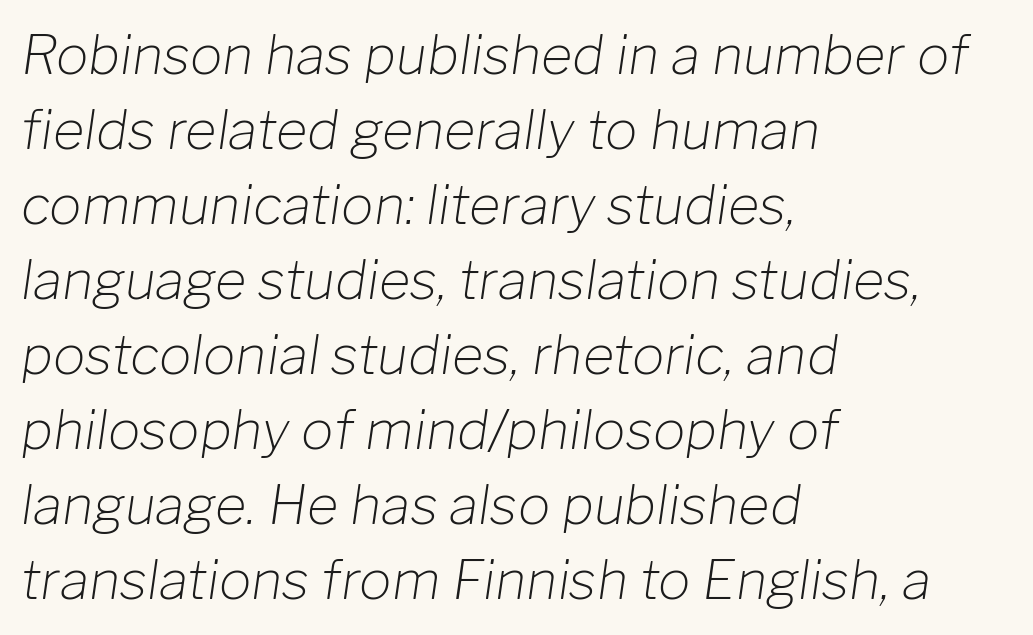
Q: Is the text bold? A: No.
Q: Is the text italic (slanted)? A: Yes, it leans right by about 8 degrees.
Q: Is the text underlined? A: No.
Q: How is the paragraph aligned? A: Left-aligned.
Q: Is the spacing between letters normal or unusually wide? A: Normal.
Q: Is the spacing between lines tight, normal or loose? A: Normal.
Q: Width (condensed, normal, or wide)? A: Normal.
Q: Stroke contrast? A: Low.
Q: x-height? A: Medium.
Q: Monospaced? A: No.
